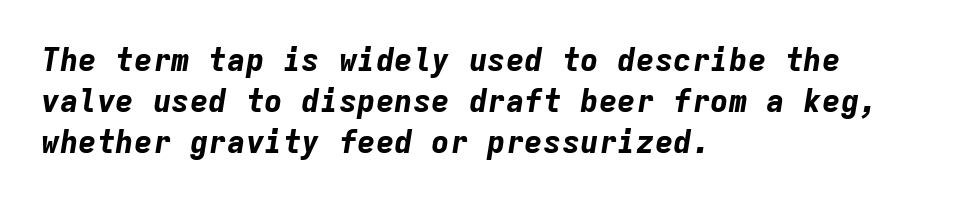
{"italic": "yes", "lean": "right", "slant_degrees": 9, "bold": "yes", "weight": "bold", "width": "normal", "stroke_contrast": "low", "x_height": "medium", "monospaced": "yes", "underline": "no", "align": "left", "line_spacing": "normal", "line_spacing_ratio": 1.33, "letter_spacing": "normal", "letter_spacing_em": 0.0, "glyph_px": 31}
